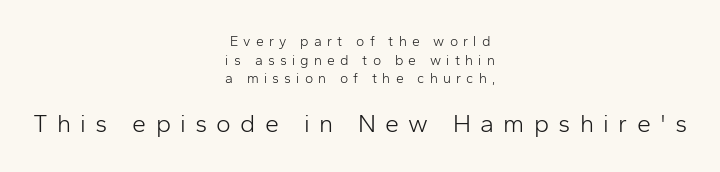
The image shows 25 px text type, upright; set centered, normal line spacing (1.33x), unusually wide letter spacing (+0.37 em), not underlined; the second (bottom) block is 1.79x larger.
